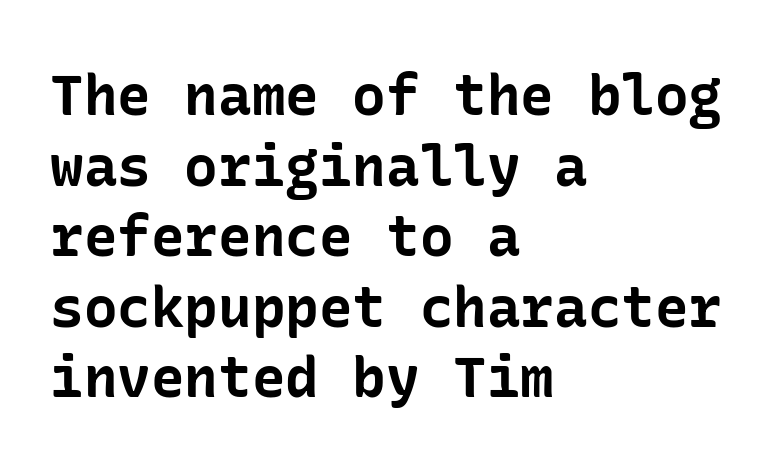
The image shows 56 px bold sans-serif type, upright; set left-aligned, normal line spacing (1.26x), normal letter spacing, not underlined; low stroke contrast and a medium x-height.
